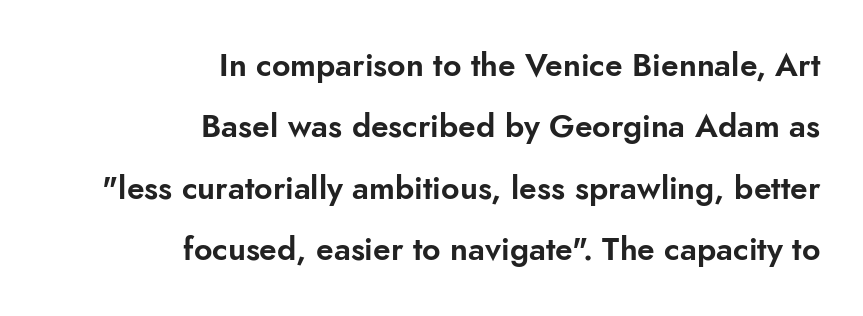
{"serif": "no", "italic": "no", "width": "normal", "stroke_contrast": "low", "x_height": "small", "monospaced": "no", "underline": "no", "align": "right", "line_spacing": "loose", "line_spacing_ratio": 1.92, "letter_spacing": "normal", "letter_spacing_em": 0.0, "glyph_px": 32}
